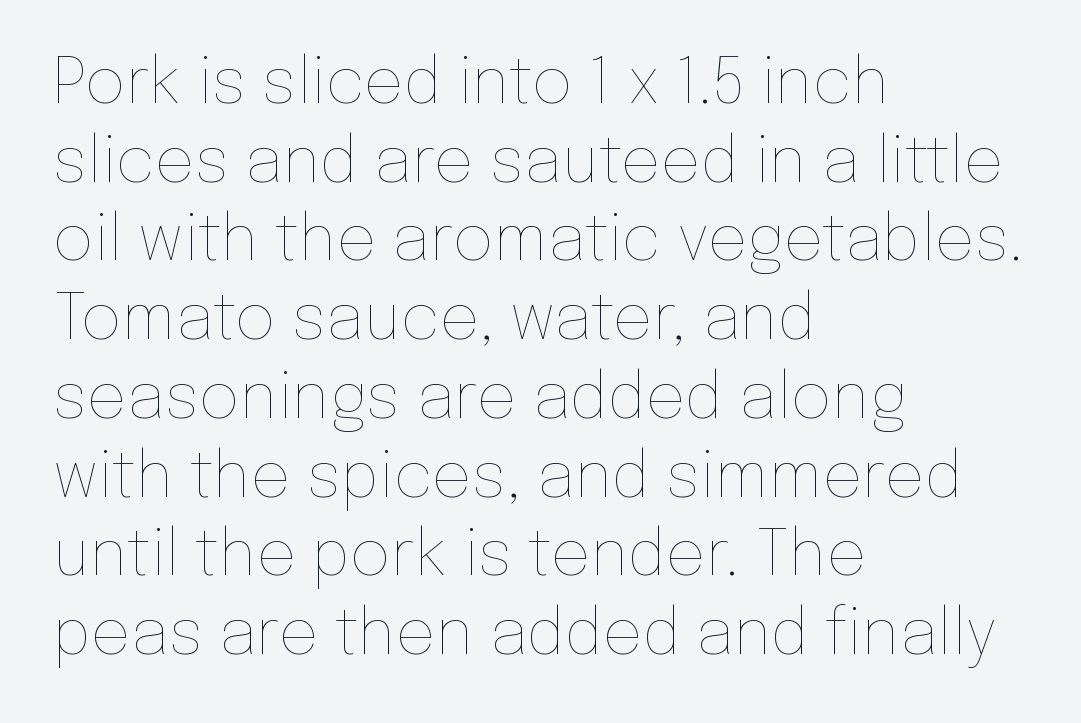
Q: Is the text bold? A: No.
Q: Is the text italic (slanted)? A: No, it is upright.
Q: Is the text underlined? A: No.
Q: How is the paragraph aligned? A: Left-aligned.
Q: Is the spacing between letters normal or unusually wide? A: Normal.
Q: Is the spacing between lines tight, normal or loose? A: Normal.
Q: Width (condensed, normal, or wide)? A: Normal.
Q: Stroke contrast? A: Low.
Q: x-height? A: Medium.
Q: Monospaced? A: No.
